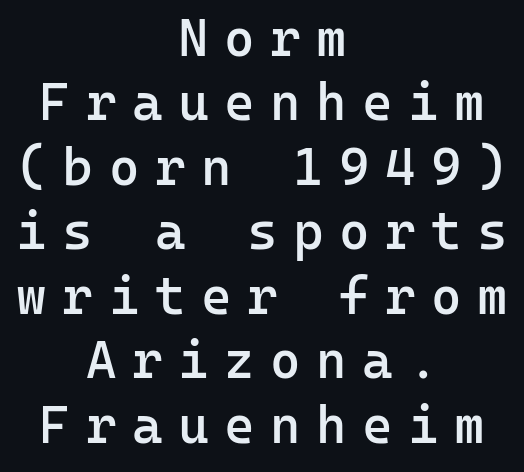
The image shows 52 px semibold sans-serif type, upright, monospaced; set centered, line spacing 1.24x, unusually wide letter spacing (+0.3 em), not underlined; low stroke contrast and a medium x-height.
